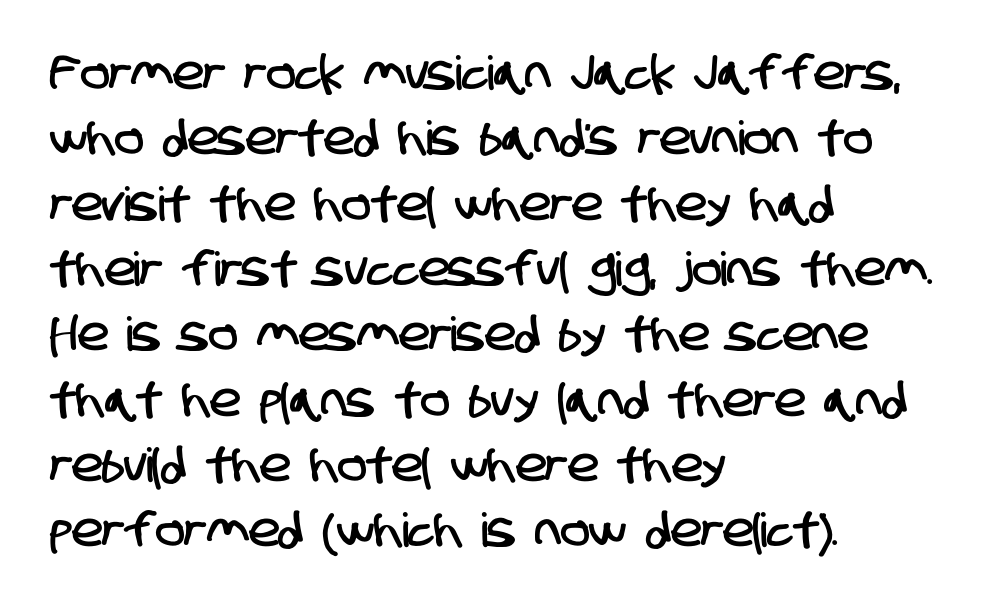
Q: Is the typeface a serif or a sans-serif typeface? A: Sans-serif.
Q: Is the text underlined? A: No.
Q: How is the paragraph aligned? A: Left-aligned.
Q: Is the spacing between letters normal or unusually wide? A: Normal.
Q: Is the spacing between lines tight, normal or loose? A: Normal.
Q: Width (condensed, normal, or wide)? A: Condensed.
Q: Stroke contrast? A: Low.
Q: x-height? A: Large.
Q: Monospaced? A: No.
